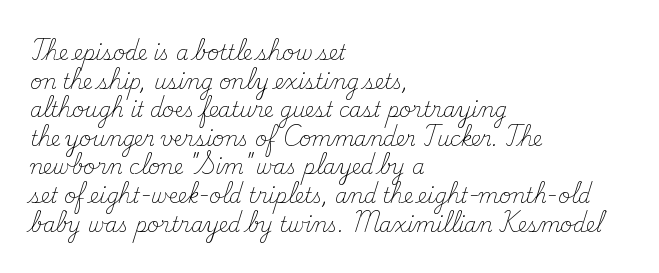
{"bold": "no", "underline": "no", "align": "left", "line_spacing": "normal", "line_spacing_ratio": 1.43, "letter_spacing": "normal", "letter_spacing_em": 0.0, "glyph_px": 20}
